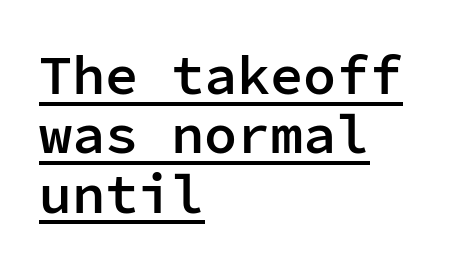
{"serif": "no", "italic": "no", "bold": "semi", "weight": "semibold", "width": "normal", "stroke_contrast": "low", "x_height": "medium", "monospaced": "yes", "underline": "yes", "align": "left", "line_spacing": "tight", "line_spacing_ratio": 1.08, "letter_spacing": "normal", "letter_spacing_em": 0.0, "glyph_px": 55}
